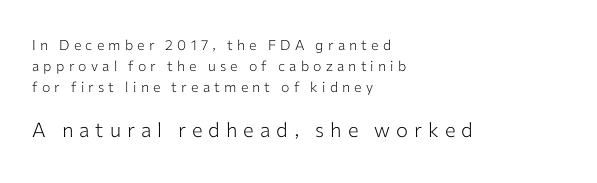
Q: Is the text bold? A: No.
Q: Is the text italic (slanted)? A: No, it is upright.
Q: Is the text underlined? A: No.
Q: How is the paragraph aligned? A: Left-aligned.
Q: Is the spacing between letters normal or unusually wide? A: Unusually wide.
Q: Is the spacing between lines tight, normal or loose? A: Normal.
Q: Which block of text is set in a larger size, the first (top) or the second (bottom)? A: The second (bottom) one.
